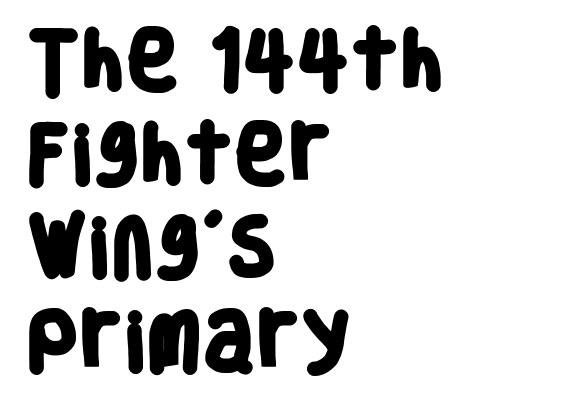
This sample is left-justified, so line endings fall wherever the words run out. Check where the strokes stop: nothing finishes them off — pure sans. The line-height multiplier appears to be the usual default. The font is running at its bold setting.
